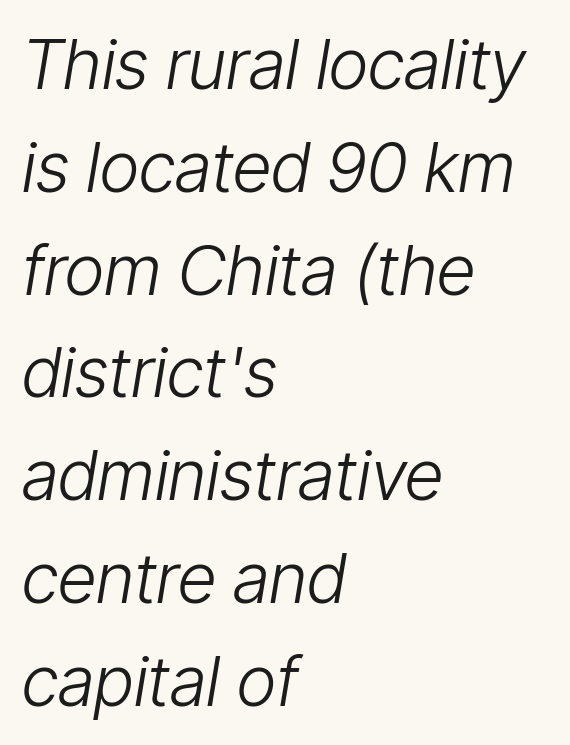
Q: Is the text bold? A: No.
Q: Is the text italic (slanted)? A: Yes, it leans right by about 9 degrees.
Q: Is the text underlined? A: No.
Q: How is the paragraph aligned? A: Left-aligned.
Q: Is the spacing between letters normal or unusually wide? A: Normal.
Q: Is the spacing between lines tight, normal or loose? A: Normal.
Q: Width (condensed, normal, or wide)? A: Condensed.
Q: Stroke contrast? A: Low.
Q: x-height? A: Medium.
Q: Monospaced? A: No.
